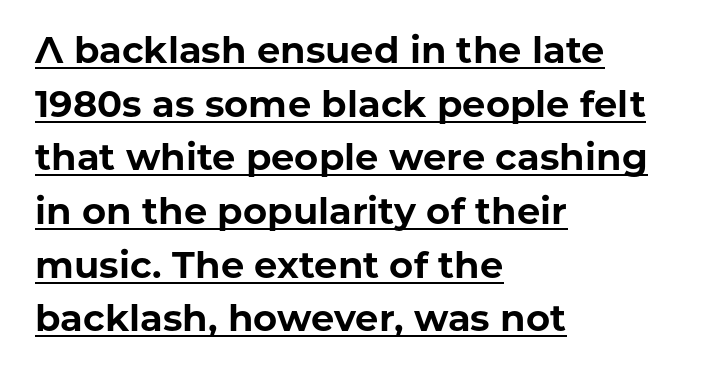
Q: Is the text bold? A: Yes.
Q: Is the text italic (slanted)? A: No, it is upright.
Q: Is the typeface a serif or a sans-serif typeface? A: Sans-serif.
Q: Is the text underlined? A: Yes.
Q: How is the paragraph aligned? A: Left-aligned.
Q: Is the spacing between letters normal or unusually wide? A: Normal.
Q: Is the spacing between lines tight, normal or loose? A: Normal.
Q: Width (condensed, normal, or wide)? A: Normal.
Q: Stroke contrast? A: Low.
Q: x-height? A: Medium.
Q: Monospaced? A: No.
